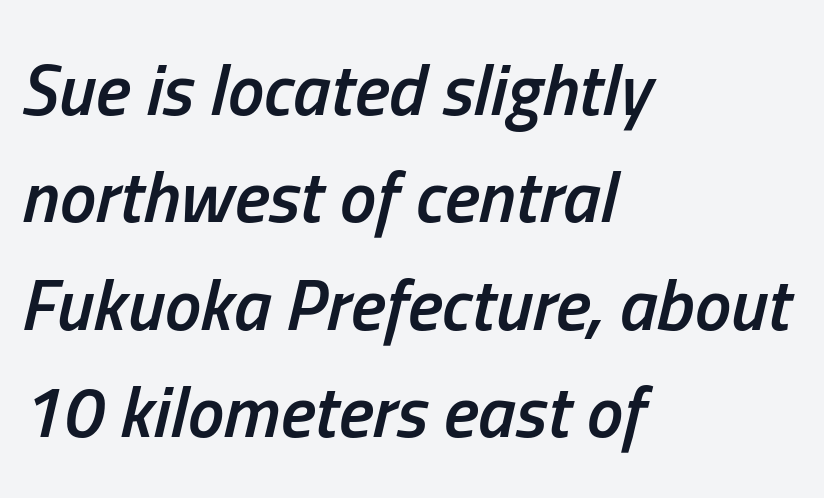
The words here are not underlined. Slant detected: the letters are inclined. Emphasis by weight is partial: semibold. Looks like regular typesetting: each glyph gets only the width it needs.
